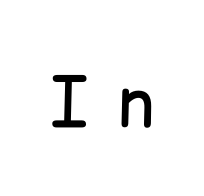
Q: Is the text bold? A: No.
Q: Is the text italic (slanted)? A: No, it is upright.
Q: Is the typeface a serif or a sans-serif typeface? A: Sans-serif.
Q: Is the text underlined? A: No.
Q: Is the spacing between letters normal or unusually wide? A: Unusually wide.
Q: Width (condensed, normal, or wide)? A: Normal.
Q: Stroke contrast? A: Low.
Q: x-height? A: Medium.
Q: Monospaced? A: No.
